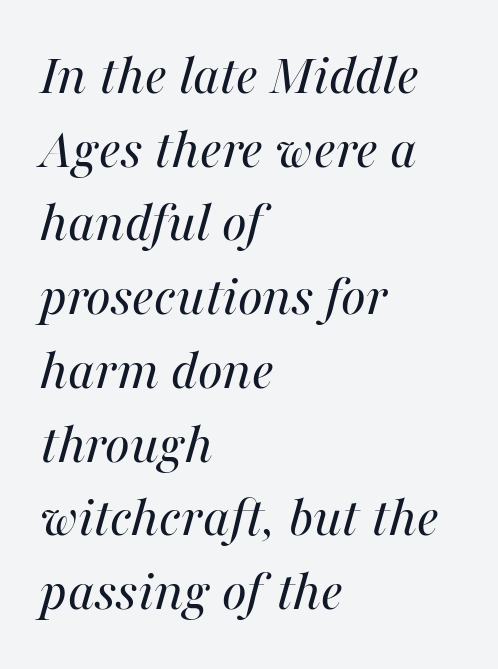
The image shows 59 px regular-weight type, italic (leaning right); set left-aligned, normal line spacing (1.25x), normal letter spacing, not underlined; medium stroke contrast and a medium x-height.
